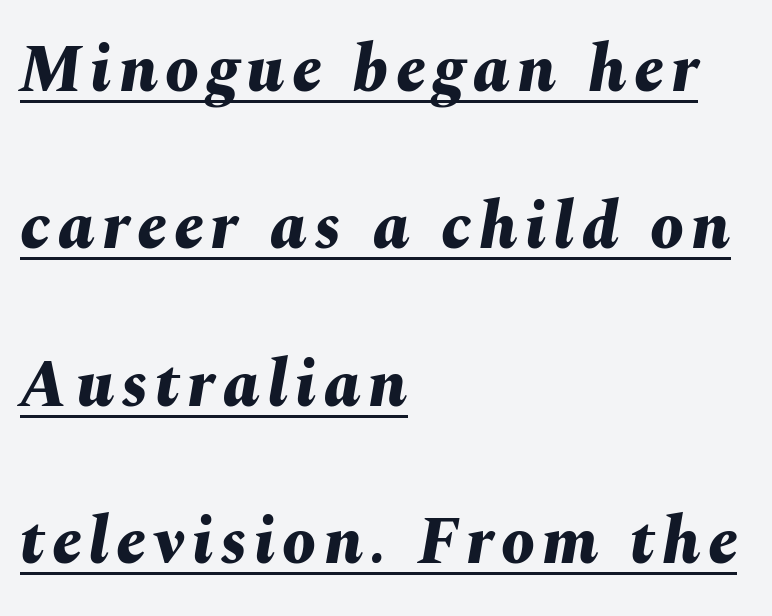
Italic: yes, the glyphs are oblique. Layout note: lines flush left. Line spacing here is loose. Each letter keeps its own natural width here, so spacing adapts to shape. Pretty heavy lettering here — definitely bold. The lettering is marked with a stroke running underneath it.
